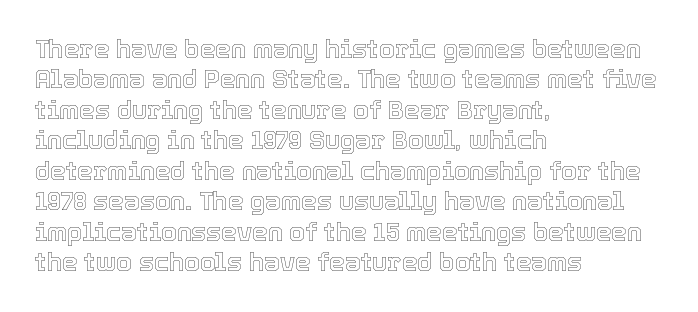
The typography opts for an upright posture over an oblique one. The letterforms sit shoulder to shoulder at normal distance. Compared with a centered layout, this one pins lines to the left instead. Descenders are the only things crossing below the line.
